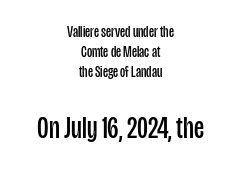
{"serif": "no", "italic": "no", "bold": "no", "weight": "regular", "width": "condensed", "stroke_contrast": "low", "x_height": "large", "monospaced": "no", "underline": "no", "align": "center", "line_spacing": "normal", "line_spacing_ratio": 1.26, "letter_spacing": "normal", "letter_spacing_em": 0.0, "larger_block": "second", "size_ratio": 2.0, "glyph_px": 32}
